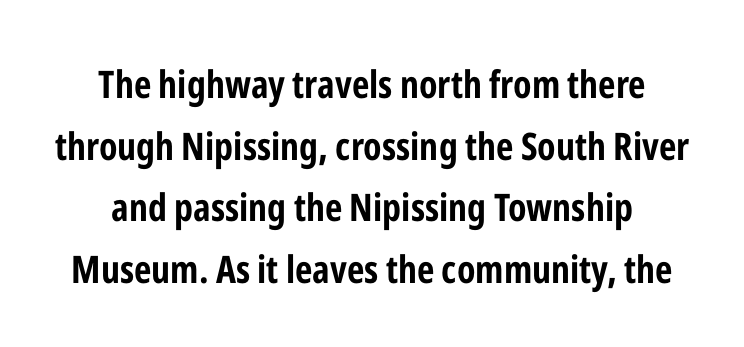
This block has exactly the height ordinary leading produces. Do the characters align in a grid? No, the font is proportional. Every stem runs plumb, perpendicular to the baseline. You can tell from the bare stems that sans-serif type was used.
